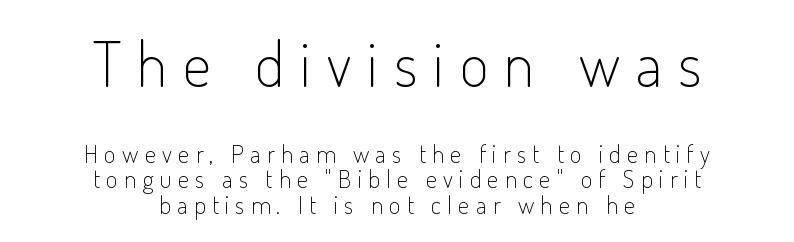
The image shows 63 px light, condensed sans-serif type, upright; set centered, tight line spacing (1.02x), unusually wide letter spacing (+0.25 em), not underlined; the first (top) block is 2.52x larger; low stroke contrast and a small x-height.
